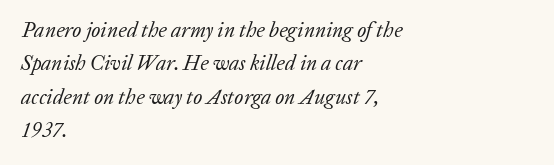
Q: Is the text bold? A: No.
Q: Is the text italic (slanted)? A: Yes, it leans right by about 20 degrees.
Q: Is the text underlined? A: No.
Q: How is the paragraph aligned? A: Left-aligned.
Q: Is the spacing between letters normal or unusually wide? A: Normal.
Q: Is the spacing between lines tight, normal or loose? A: Normal.
